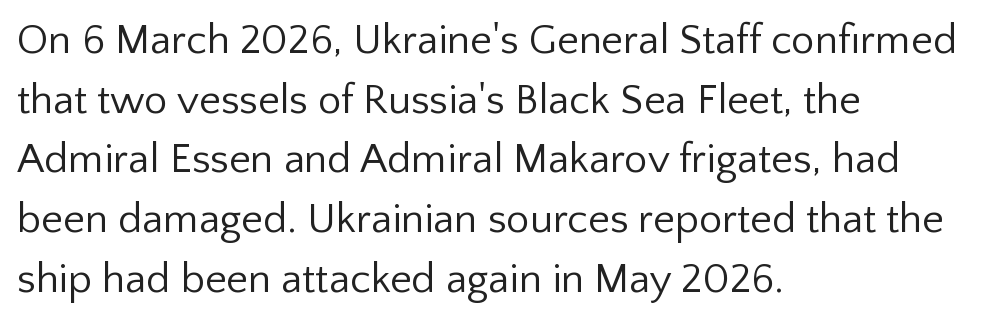
Q: Is the text bold? A: No.
Q: Is the text italic (slanted)? A: No, it is upright.
Q: Is the typeface a serif or a sans-serif typeface? A: Sans-serif.
Q: Is the text underlined? A: No.
Q: How is the paragraph aligned? A: Left-aligned.
Q: Is the spacing between letters normal or unusually wide? A: Normal.
Q: Is the spacing between lines tight, normal or loose? A: Normal.
Q: Width (condensed, normal, or wide)? A: Normal.
Q: Stroke contrast? A: Low.
Q: x-height? A: Medium.
Q: Monospaced? A: No.
